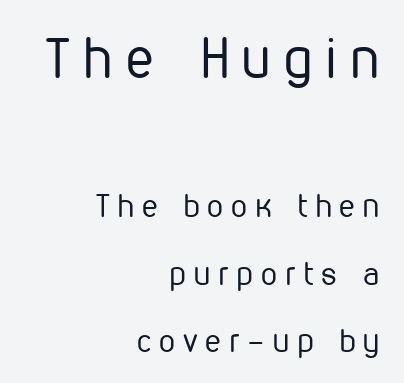
{"serif": "no", "italic": "no", "bold": "no", "weight": "regular", "width": "condensed", "stroke_contrast": "low", "x_height": "medium", "monospaced": "no", "underline": "no", "align": "right", "line_spacing": "loose", "line_spacing_ratio": 2.1, "letter_spacing": "wide", "letter_spacing_em": 0.25, "larger_block": "first", "size_ratio": 1.75, "glyph_px": 56}
